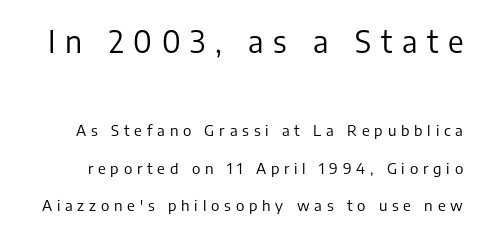
{"serif": "no", "italic": "no", "bold": "no", "weight": "regular", "width": "normal", "stroke_contrast": "low", "x_height": "medium", "monospaced": "no", "underline": "no", "line_spacing": "loose", "line_spacing_ratio": 2.48, "letter_spacing": "wide", "letter_spacing_em": 0.32, "larger_block": "first", "size_ratio": 2.0, "glyph_px": 30}
